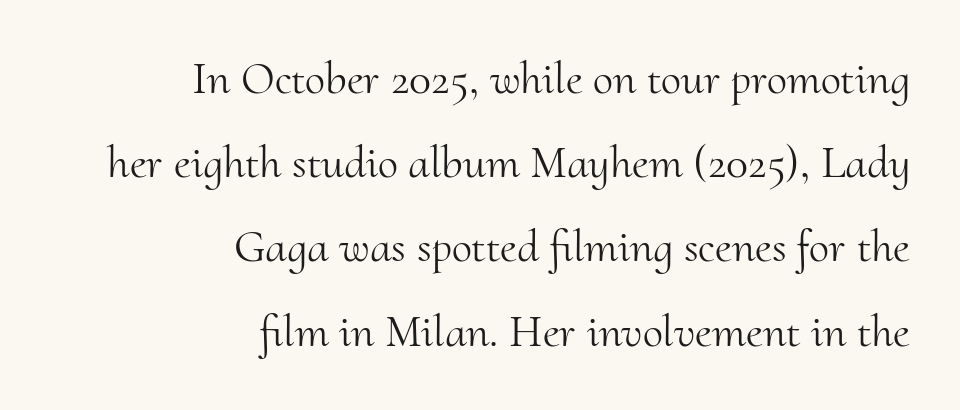
Q: Is the text bold? A: No.
Q: Is the text italic (slanted)? A: No, it is upright.
Q: Is the typeface a serif or a sans-serif typeface? A: Serif.
Q: Is the text underlined? A: No.
Q: How is the paragraph aligned? A: Right-aligned.
Q: Is the spacing between letters normal or unusually wide? A: Normal.
Q: Width (condensed, normal, or wide)? A: Normal.
Q: Stroke contrast? A: Medium.
Q: x-height? A: Small.
Q: Monospaced? A: No.
